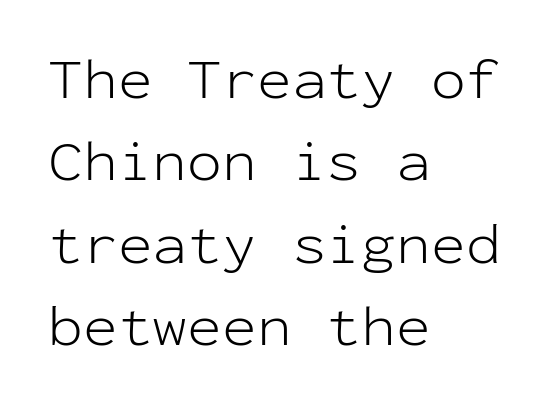
On a weight scale, this lands at 450 or below. Check where the strokes stop: nothing finishes them off — pure sans. Posture: straight, roman, zero tilt. Inter-character spacing is left at the font's built-in metrics. Type without underlining. Horizontally, the lines are justified to the leading edge only.
